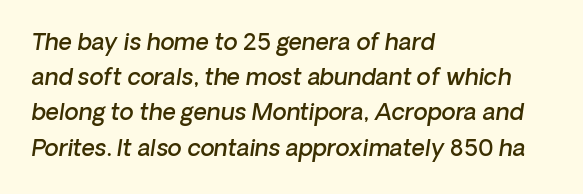
The image shows 23 px text type, italic (leaning right); set left-aligned, normal line spacing (1.53x), normal letter spacing, not underlined.
